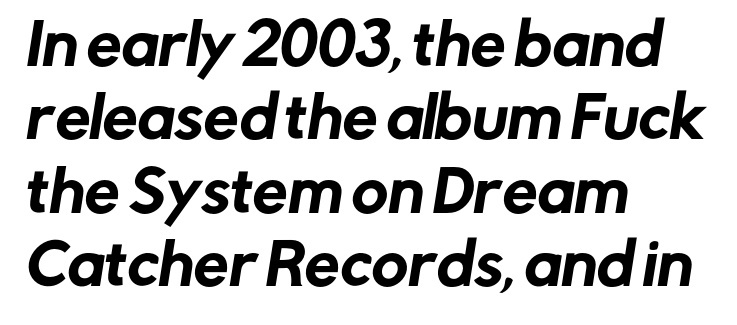
Q: Is the typeface a serif or a sans-serif typeface? A: Sans-serif.
Q: Is the text underlined? A: No.
Q: How is the paragraph aligned? A: Left-aligned.
Q: Is the spacing between letters normal or unusually wide? A: Normal.
Q: Is the spacing between lines tight, normal or loose? A: Normal.
Q: Width (condensed, normal, or wide)? A: Normal.
Q: Stroke contrast? A: Low.
Q: x-height? A: Medium.
Q: Monospaced? A: No.
